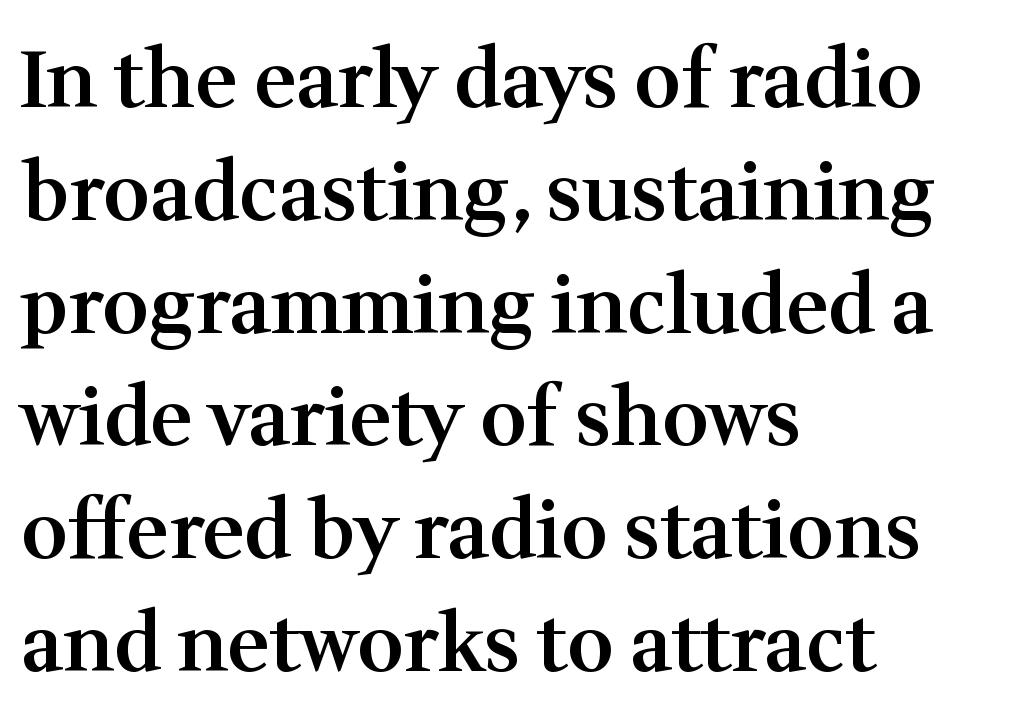
{"serif": "yes", "italic": "no", "bold": "semi", "weight": "semibold", "width": "normal", "stroke_contrast": "medium", "x_height": "medium", "monospaced": "no", "underline": "no", "align": "left", "line_spacing": "normal", "line_spacing_ratio": 1.41, "letter_spacing": "normal", "letter_spacing_em": 0.0, "glyph_px": 80}
